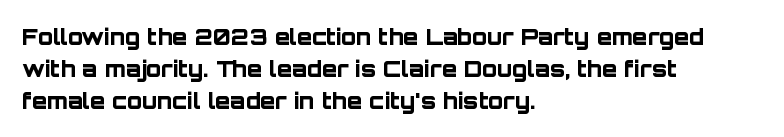
Students, observe: this is what conventionally led text looks like. Ascenders rise straight up at ninety degrees. Pretty heavy lettering here — definitely bold. The words here are not underlined.
